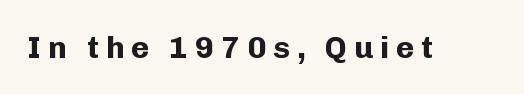
The image shows 31 px bold sans-serif type, upright; set unusually wide letter spacing (+0.22 em), not underlined; low stroke contrast and a medium x-height.
